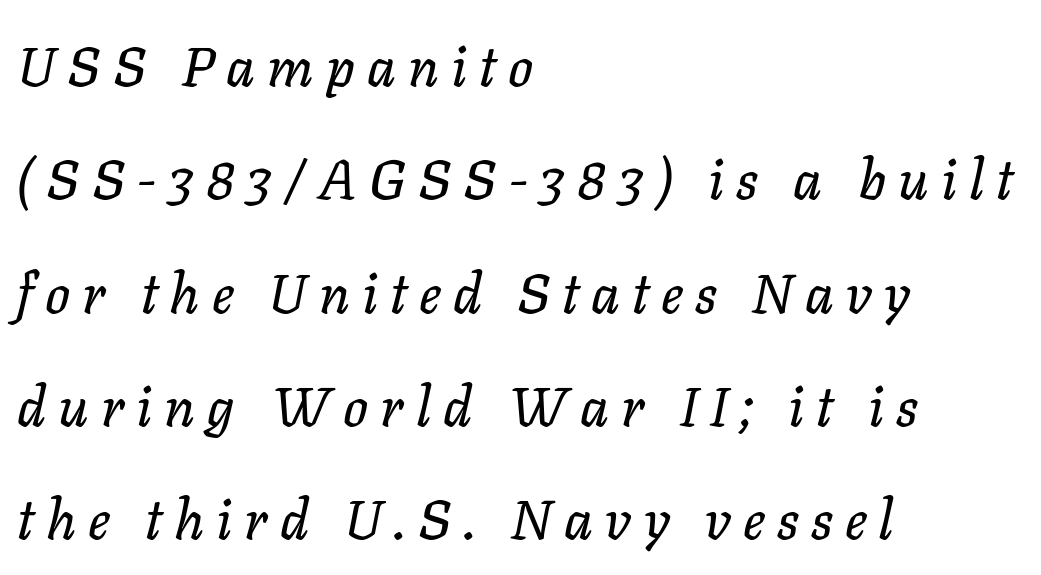
Q: Is the text italic (slanted)? A: Yes, it leans right by about 11 degrees.
Q: Is the text underlined? A: No.
Q: How is the paragraph aligned? A: Left-aligned.
Q: Is the spacing between letters normal or unusually wide? A: Unusually wide.
Q: Is the spacing between lines tight, normal or loose? A: Loose.
Q: Width (condensed, normal, or wide)? A: Normal.
Q: Stroke contrast? A: Low.
Q: x-height? A: Medium.
Q: Monospaced? A: No.
